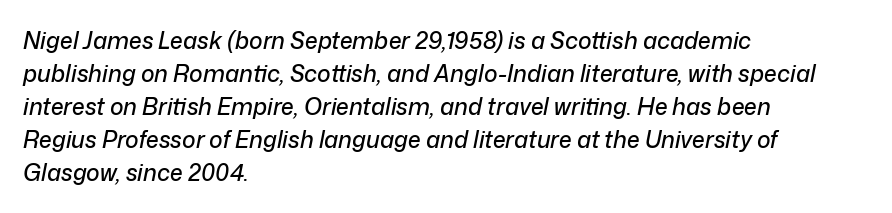
Q: Is the text italic (slanted)? A: Yes, it leans right by about 12 degrees.
Q: Is the text underlined? A: No.
Q: How is the paragraph aligned? A: Left-aligned.
Q: Is the spacing between letters normal or unusually wide? A: Normal.
Q: Is the spacing between lines tight, normal or loose? A: Normal.
